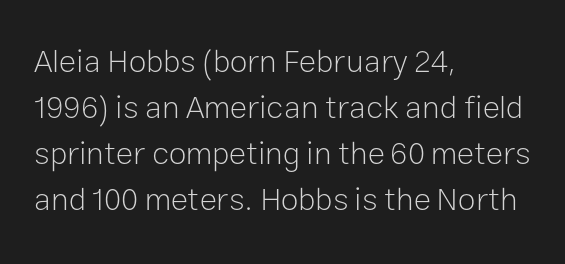
The image shows 32 px light sans-serif type, upright; set left-aligned, normal line spacing (1.44x), normal letter spacing, not underlined; low stroke contrast and a medium x-height.
